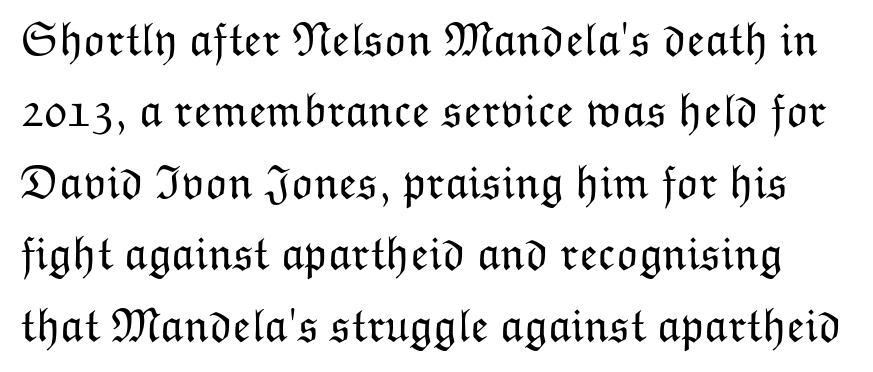
Q: Is the text bold? A: No.
Q: Is the text italic (slanted)? A: No, it is upright.
Q: Is the text underlined? A: No.
Q: Is the spacing between letters normal or unusually wide? A: Normal.
Q: Is the spacing between lines tight, normal or loose? A: Normal.
Q: Width (condensed, normal, or wide)? A: Normal.
Q: Stroke contrast? A: Low.
Q: x-height? A: Medium.
Q: Monospaced? A: No.
